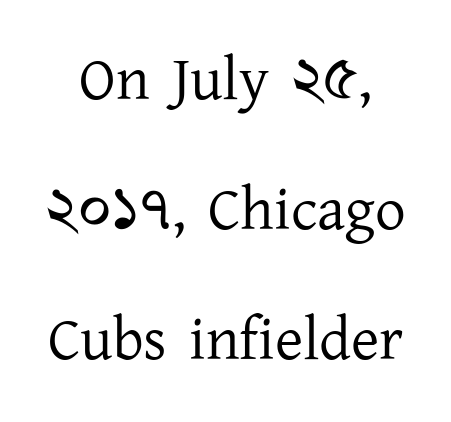
Think of a printed novel: that variable character pitch is what you see here. Caption: standard tracking, unaltered. This block would shrink considerably if given ordinary leading; it's expanded now. Rendered with straight, roman letterforms. The specimen omits any rule beneath the text block's lines. The designer went with a serif here, giving each stem small feet.
